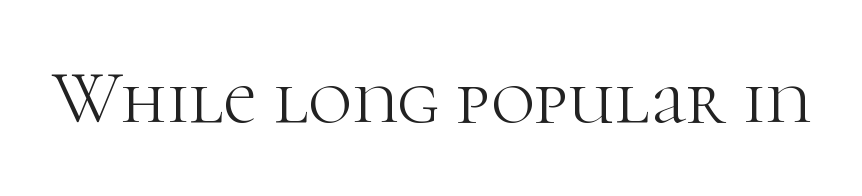
{"serif": "yes", "italic": "no", "bold": "no", "weight": "light", "width": "normal", "stroke_contrast": "high", "x_height": "medium", "monospaced": "no", "underline": "no", "letter_spacing": "normal", "letter_spacing_em": 0.0, "glyph_px": 75}
